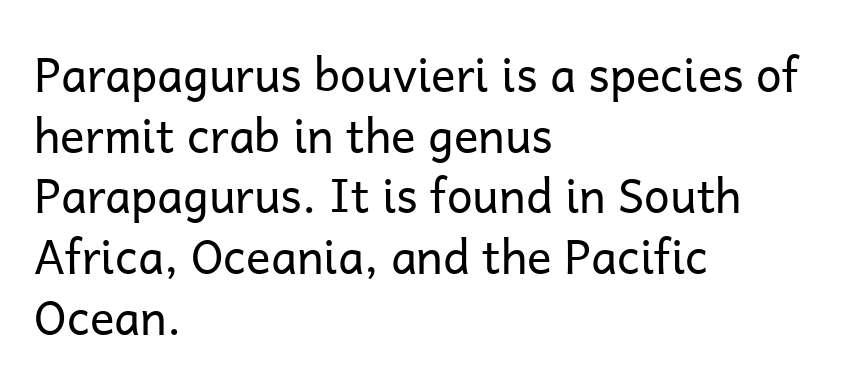
The image shows 46 px regular-weight sans-serif type, upright; set left-aligned, normal line spacing (1.32x), normal letter spacing, not underlined; low stroke contrast and a medium x-height.
